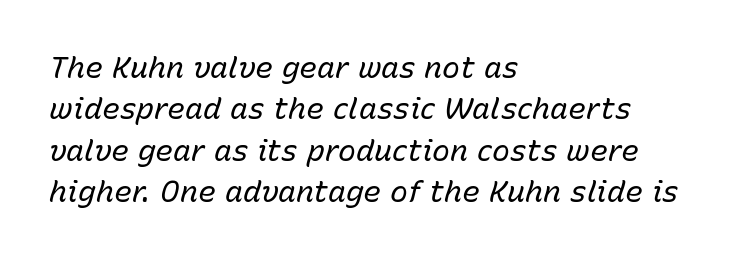
{"italic": "yes", "lean": "right", "slant_degrees": 15, "bold": "no", "weight": "regular", "width": "normal", "stroke_contrast": "low", "x_height": "medium", "monospaced": "no", "underline": "no", "align": "left", "line_spacing": "normal", "line_spacing_ratio": 1.38, "letter_spacing": "normal", "letter_spacing_em": 0.0, "glyph_px": 30}
